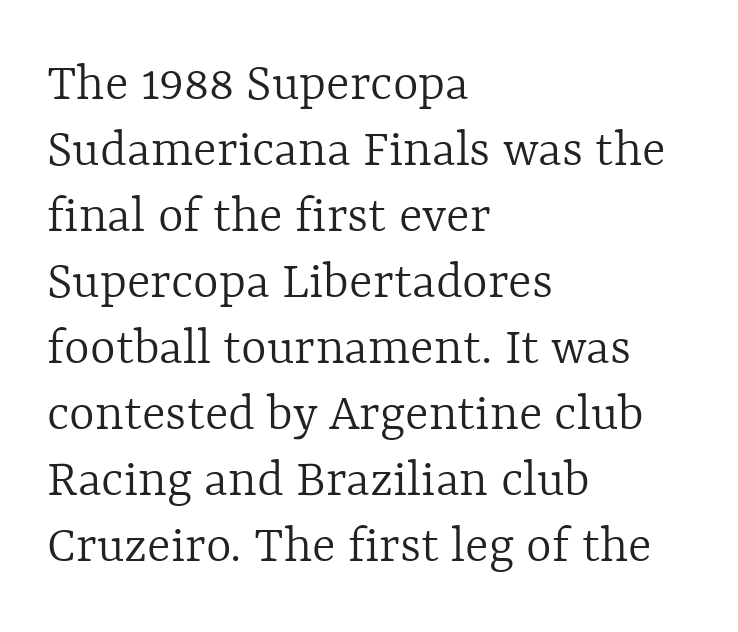
The horizontal fit of the characters is conventional and even. If you drew a line through each stem, it would be perfectly vertical. A bare baseline throughout the passage. Varying glyph widths throughout — classic text-font behaviour. No letter is thick-stroked: the sample isn't bold. The compositor pushed each line to the left boundary.
